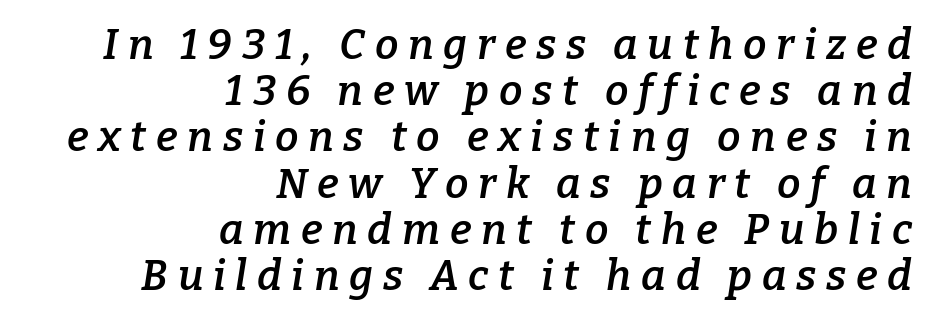
{"serif": "yes", "italic": "yes", "lean": "right", "slant_degrees": 9, "bold": "semi", "weight": "semibold", "width": "normal", "stroke_contrast": "low", "x_height": "medium", "monospaced": "no", "underline": "no", "align": "right", "line_spacing": "tight", "line_spacing_ratio": 1.1, "letter_spacing": "wide", "letter_spacing_em": 0.23, "glyph_px": 42}
